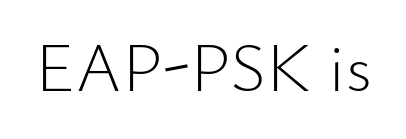
Q: Is the text bold? A: No.
Q: Is the text italic (slanted)? A: No, it is upright.
Q: Is the typeface a serif or a sans-serif typeface? A: Sans-serif.
Q: Is the text underlined? A: No.
Q: Is the spacing between letters normal or unusually wide? A: Normal.
Q: Width (condensed, normal, or wide)? A: Normal.
Q: Stroke contrast? A: Low.
Q: x-height? A: Small.
Q: Monospaced? A: No.
